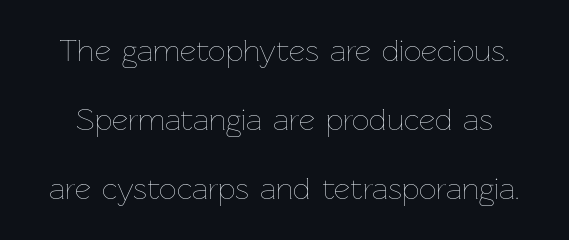
These lines stand farther apart than default settings would place them. The letters stand straight up with perfectly vertical stems. This rendering features lettering with no underline. Is the type heavy? It reads as light-to-regular instead.
